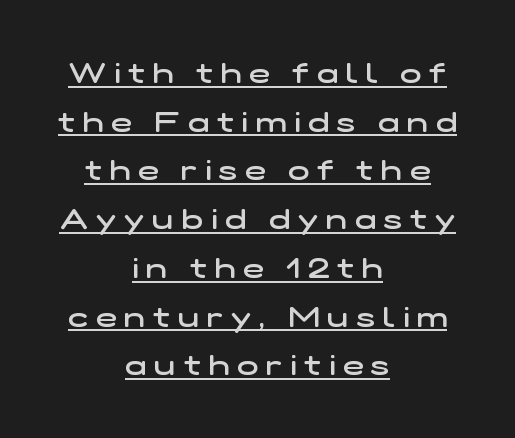
{"serif": "no", "bold": "semi", "weight": "semibold", "width": "wide", "stroke_contrast": "low", "x_height": "medium", "monospaced": "no", "underline": "yes", "align": "center", "line_spacing_ratio": 1.74, "letter_spacing": "wide", "letter_spacing_em": 0.28, "glyph_px": 28}
